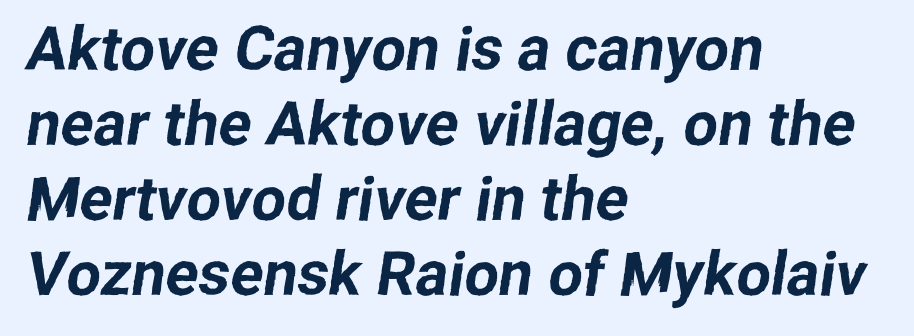
The image shows 61 px sans-serif type; set left-aligned, line spacing 1.23x, normal letter spacing, not underlined; low stroke contrast and a medium x-height.
